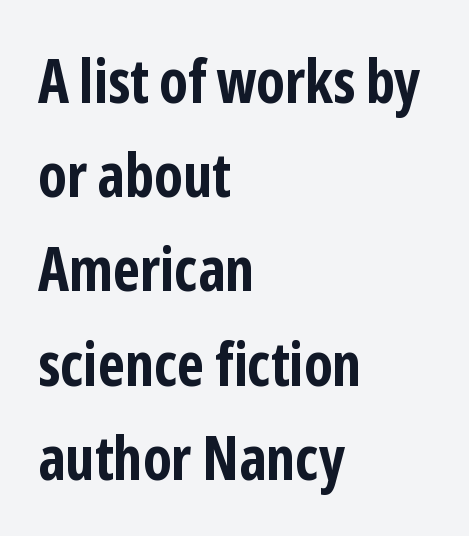
The image shows 60 px bold, condensed sans-serif type, upright; set left-aligned, normal line spacing (1.57x), normal letter spacing, not underlined; low stroke contrast and a medium x-height.
